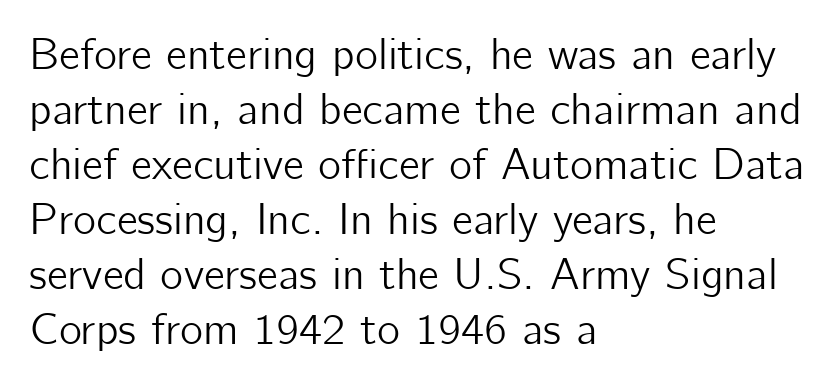
Q: Is the text italic (slanted)? A: No, it is upright.
Q: Is the typeface a serif or a sans-serif typeface? A: Sans-serif.
Q: Is the text underlined? A: No.
Q: How is the paragraph aligned? A: Left-aligned.
Q: Is the spacing between letters normal or unusually wide? A: Normal.
Q: Is the spacing between lines tight, normal or loose? A: Normal.
Q: Width (condensed, normal, or wide)? A: Normal.
Q: Stroke contrast? A: Low.
Q: x-height? A: Medium.
Q: Monospaced? A: No.
